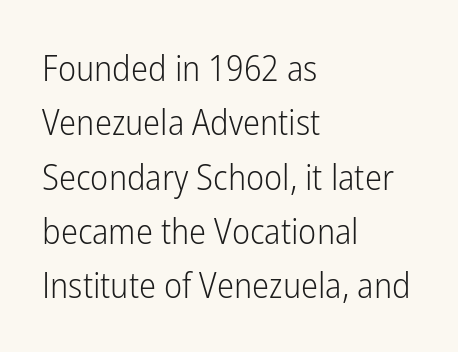
The image shows 36 px light, condensed sans-serif type, upright; set left-aligned, normal line spacing (1.51x), normal letter spacing, not underlined; low stroke contrast and a medium x-height.
